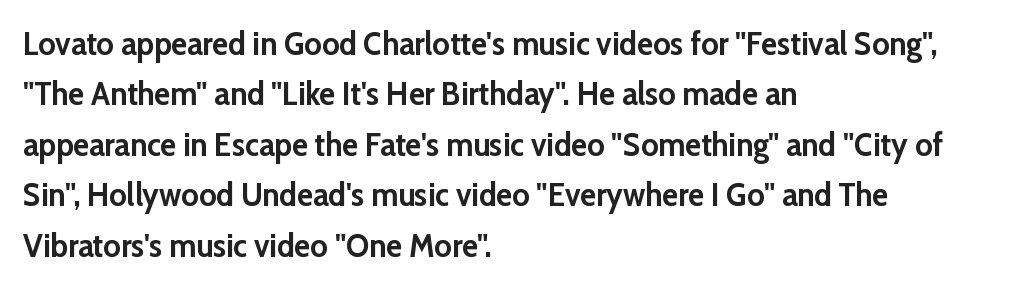
A typesetter would call this proportional, since set widths differ per character. Notice how thick the strokes are: this is what a full bold looks like. Notice how descenders clear the ascenders below comfortably — that's standard leading. Visually the block forms a straight wall on the left and a jagged coastline on the right.
